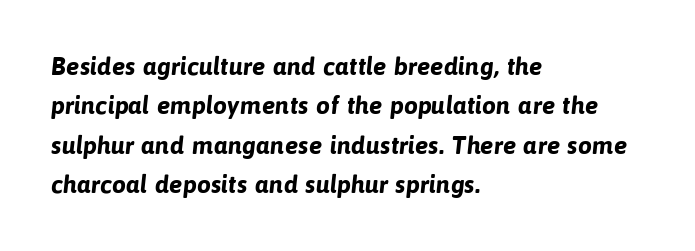
Q: Is the text bold? A: Yes.
Q: Is the text underlined? A: No.
Q: How is the paragraph aligned? A: Left-aligned.
Q: Is the spacing between letters normal or unusually wide? A: Normal.
Q: Is the spacing between lines tight, normal or loose? A: Normal.
